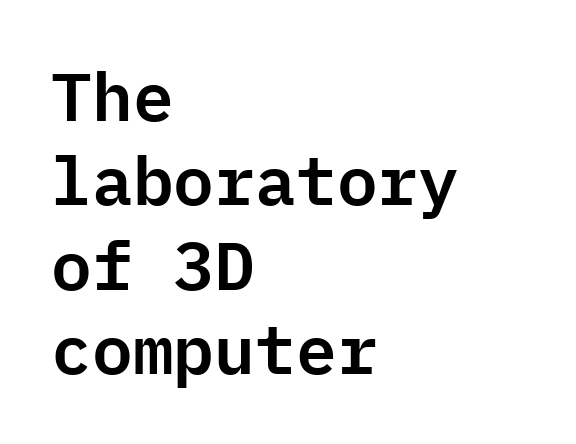
The face used here is monospaced, like something from a code editor. The tracking reads as untouched default to a designer's eye. Lines of text with bare space underneath. Posture: upright roman.
